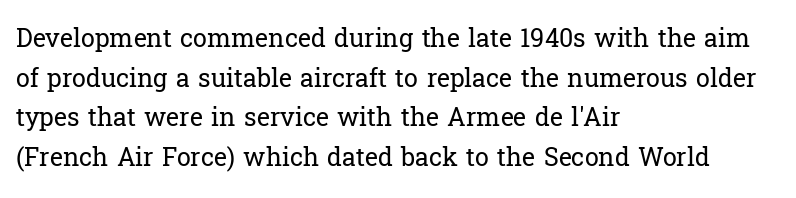
Q: Is the text bold? A: No.
Q: Is the text italic (slanted)? A: No, it is upright.
Q: Is the text underlined? A: No.
Q: How is the paragraph aligned? A: Left-aligned.
Q: Is the spacing between letters normal or unusually wide? A: Normal.
Q: Is the spacing between lines tight, normal or loose? A: Normal.
